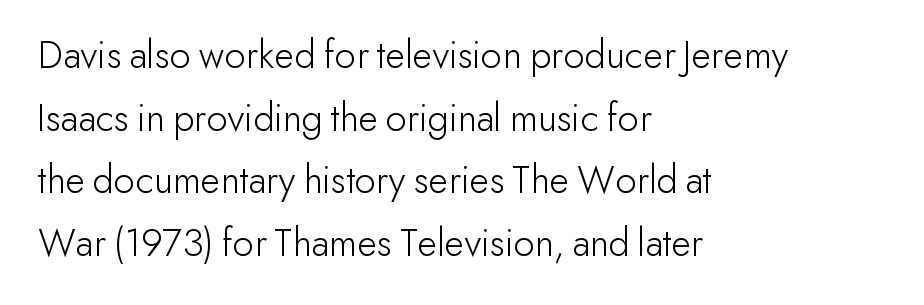
{"serif": "no", "italic": "no", "bold": "no", "weight": "light", "width": "normal", "stroke_contrast": "low", "x_height": "small", "monospaced": "no", "underline": "no", "align": "left", "line_spacing": "normal", "line_spacing_ratio": 1.53, "letter_spacing": "normal", "letter_spacing_em": 0.0, "glyph_px": 41}
